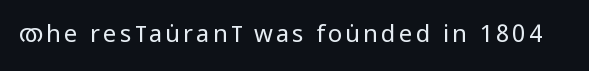
Only glyphs here, with clear space below each row. Posture: upright roman. The font is comparable to plain body text, perhaps lighter.
